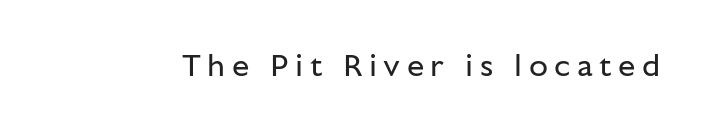
The image shows 31 px regular-weight sans-serif type, upright; set unusually wide letter spacing (+0.21 em), not underlined; low stroke contrast and a medium x-height.
